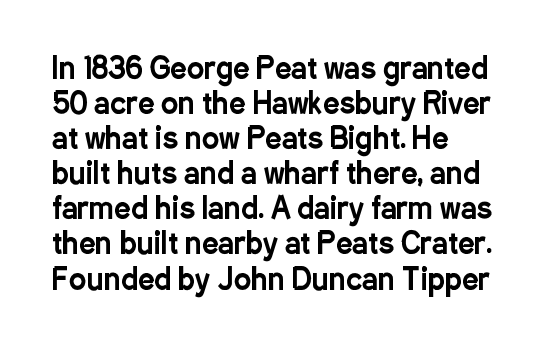
Letterform terminals end flat and unadorned throughout the passage. Here the designer chose a conventional face with non-uniform glyph widths. The axis of the letterforms is exactly vertical. How are the letters spaced? Ordinarily, with no added tracking. The ragged edge is on the right, which tells us the setting is flush left.
